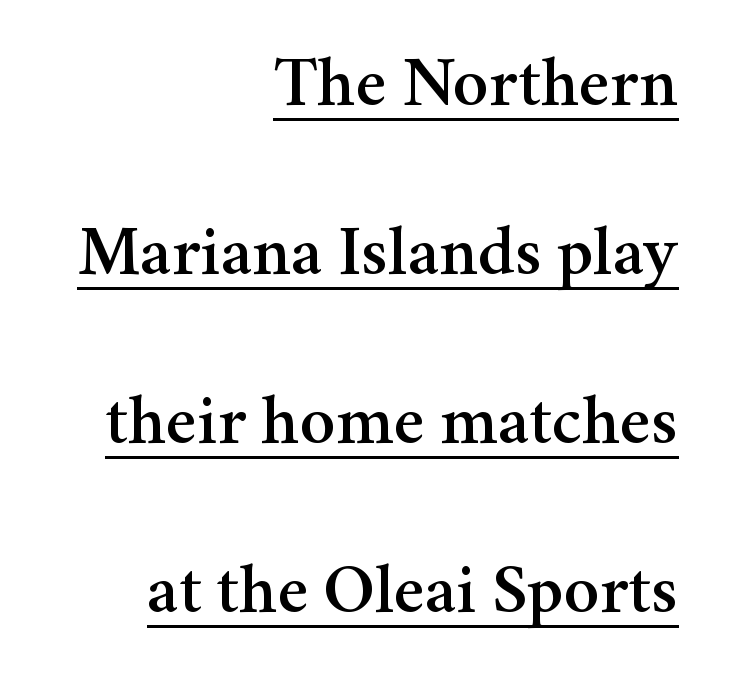
{"serif": "yes", "italic": "no", "width": "normal", "stroke_contrast": "medium", "x_height": "medium", "monospaced": "no", "underline": "yes", "align": "right", "line_spacing": "loose", "line_spacing_ratio": 2.38, "letter_spacing": "normal", "letter_spacing_em": 0.0, "glyph_px": 71}
